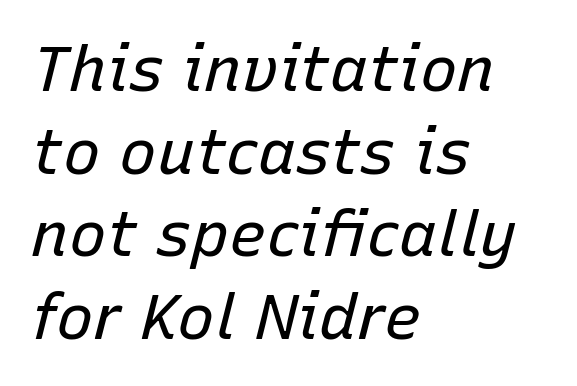
{"italic": "yes", "lean": "right", "slant_degrees": 15, "bold": "no", "weight": "regular", "width": "normal", "stroke_contrast": "low", "x_height": "medium", "monospaced": "no", "underline": "no", "align": "left", "line_spacing": "normal", "line_spacing_ratio": 1.31, "letter_spacing": "normal", "letter_spacing_em": 0.0, "glyph_px": 63}
